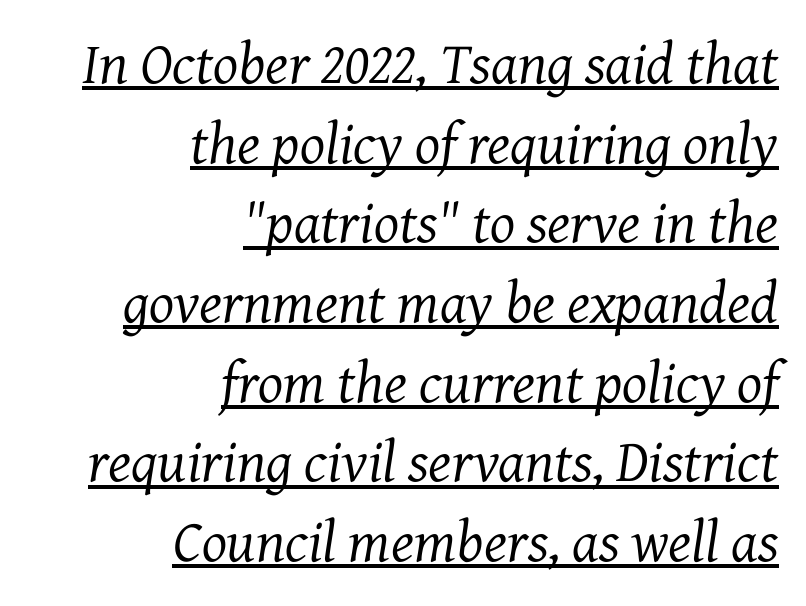
{"serif": "yes", "italic": "yes", "lean": "right", "slant_degrees": 7, "bold": "no", "weight": "regular", "width": "normal", "stroke_contrast": "medium", "x_height": "medium", "monospaced": "no", "underline": "yes", "align": "right", "line_spacing": "normal", "line_spacing_ratio": 1.35, "letter_spacing": "normal", "letter_spacing_em": 0.0, "glyph_px": 59}
